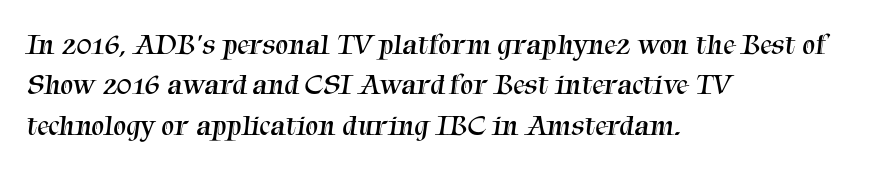
{"serif": "yes", "bold": "no", "weight": "regular", "width": "normal", "stroke_contrast": "medium", "x_height": "medium", "monospaced": "no", "underline": "no", "align": "left", "line_spacing": "normal", "line_spacing_ratio": 1.39, "letter_spacing": "normal", "letter_spacing_em": 0.0, "glyph_px": 29}
